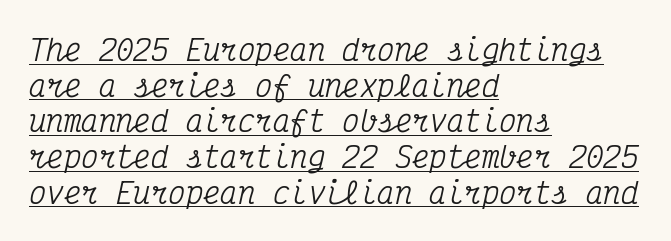
Q: Is the text italic (slanted)? A: Yes, it leans right by about 12 degrees.
Q: Is the typeface a serif or a sans-serif typeface? A: Serif.
Q: Is the text underlined? A: Yes.
Q: How is the paragraph aligned? A: Left-aligned.
Q: Is the spacing between letters normal or unusually wide? A: Normal.
Q: Width (condensed, normal, or wide)? A: Condensed.
Q: Stroke contrast? A: Medium.
Q: x-height? A: Medium.
Q: Monospaced? A: Yes.
